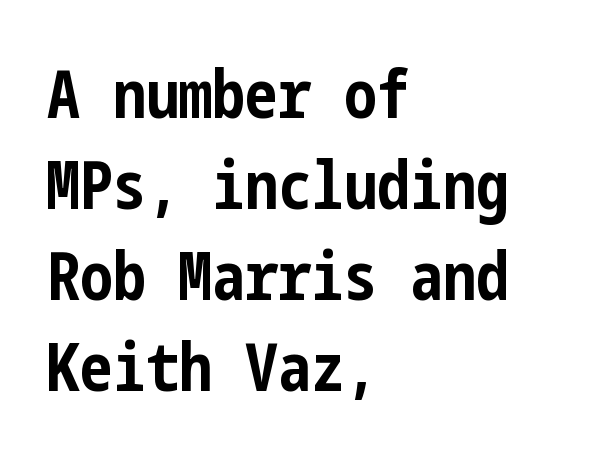
As a designer I'd log this as weight 700, bold. Style check: upright. This block has exactly the height ordinary leading produces. Type without underlining. Standard letterfit; no display-style spreading of the glyphs. These lines stack with their left ends in a neat column.
